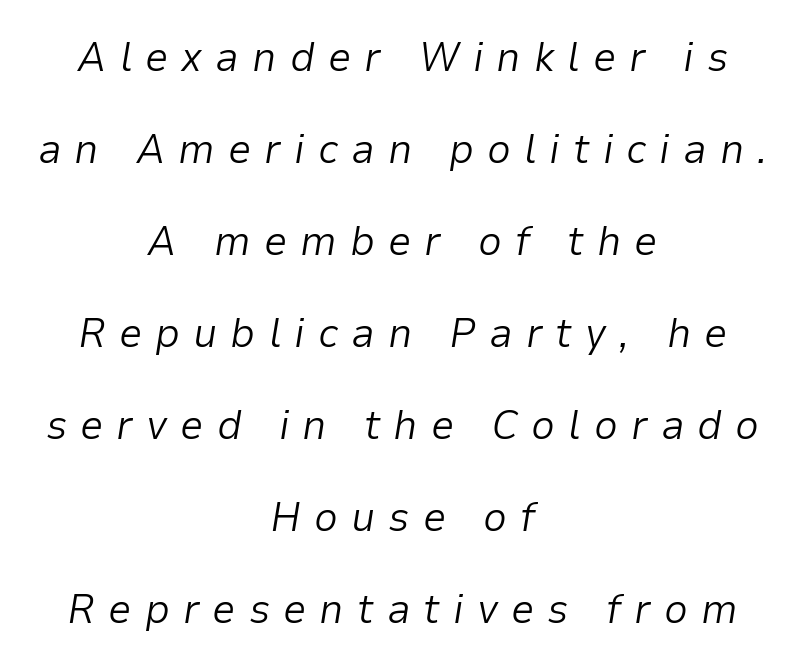
Q: Is the text bold? A: No.
Q: Is the text italic (slanted)? A: Yes, it leans right by about 9 degrees.
Q: Is the text underlined? A: No.
Q: How is the paragraph aligned? A: Centered.
Q: Is the spacing between letters normal or unusually wide? A: Unusually wide.
Q: Is the spacing between lines tight, normal or loose? A: Loose.
Q: Width (condensed, normal, or wide)? A: Normal.
Q: Stroke contrast? A: Low.
Q: x-height? A: Medium.
Q: Monospaced? A: No.
